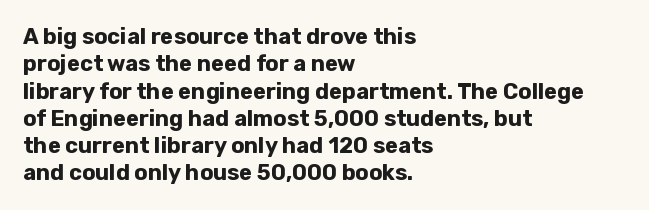
{"italic": "no", "bold": "yes", "underline": "no", "align": "left", "line_spacing_ratio": 1.24, "letter_spacing": "normal", "letter_spacing_em": 0.0, "glyph_px": 22}
